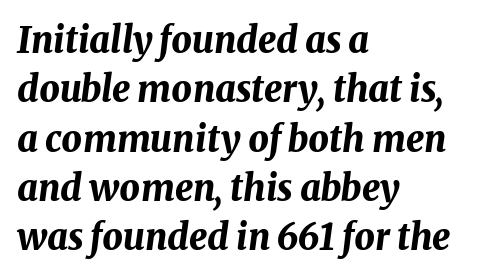
{"italic": "yes", "lean": "right", "slant_degrees": 8, "bold": "yes", "weight": "bold", "width": "normal", "stroke_contrast": "medium", "x_height": "medium", "monospaced": "no", "underline": "no", "align": "left", "line_spacing": "normal", "line_spacing_ratio": 1.37, "letter_spacing": "normal", "letter_spacing_em": 0.0, "glyph_px": 36}
